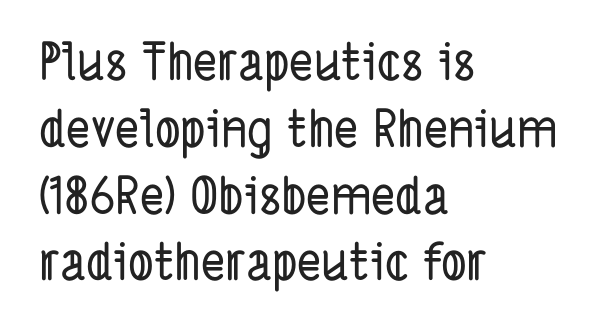
{"serif": "no", "width": "condensed", "stroke_contrast": "low", "x_height": "medium", "monospaced": "no", "underline": "no", "align": "left", "line_spacing": "normal", "line_spacing_ratio": 1.31, "letter_spacing": "normal", "letter_spacing_em": 0.0, "glyph_px": 51}
